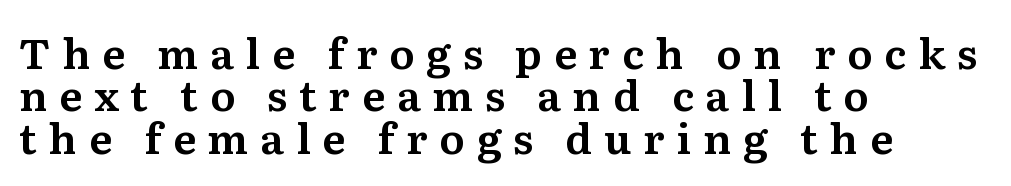
{"serif": "yes", "italic": "no", "width": "normal", "stroke_contrast": "medium", "x_height": "medium", "monospaced": "no", "underline": "no", "align": "left", "line_spacing": "tight", "line_spacing_ratio": 1.01, "letter_spacing": "wide", "letter_spacing_em": 0.28, "glyph_px": 42}
